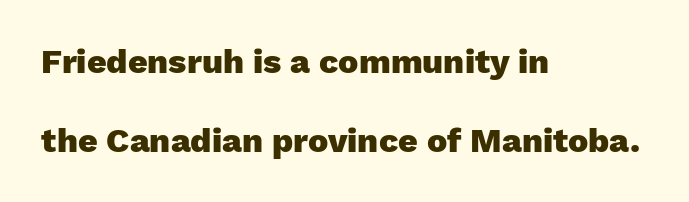
The image shows 34 px heavy sans-serif type, upright; set left-aligned, loose line spacing (2.31x), normal letter spacing, not underlined; low stroke contrast and a medium x-height.
